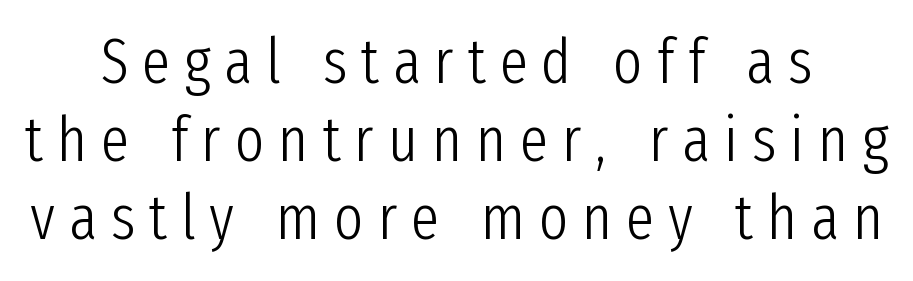
Q: Is the text bold? A: No.
Q: Is the text italic (slanted)? A: No, it is upright.
Q: Is the typeface a serif or a sans-serif typeface? A: Sans-serif.
Q: Is the text underlined? A: No.
Q: Is the spacing between letters normal or unusually wide? A: Unusually wide.
Q: Width (condensed, normal, or wide)? A: Condensed.
Q: Stroke contrast? A: Low.
Q: x-height? A: Medium.
Q: Monospaced? A: No.
